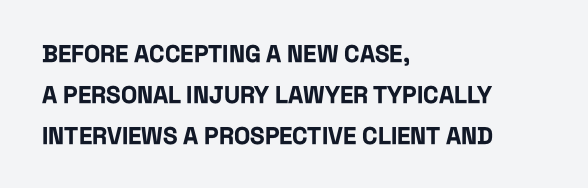
Q: Is the text bold? A: Yes.
Q: Is the text italic (slanted)? A: No, it is upright.
Q: Is the text underlined? A: No.
Q: How is the paragraph aligned? A: Left-aligned.
Q: Is the spacing between letters normal or unusually wide? A: Normal.
Q: Is the spacing between lines tight, normal or loose? A: Normal.
